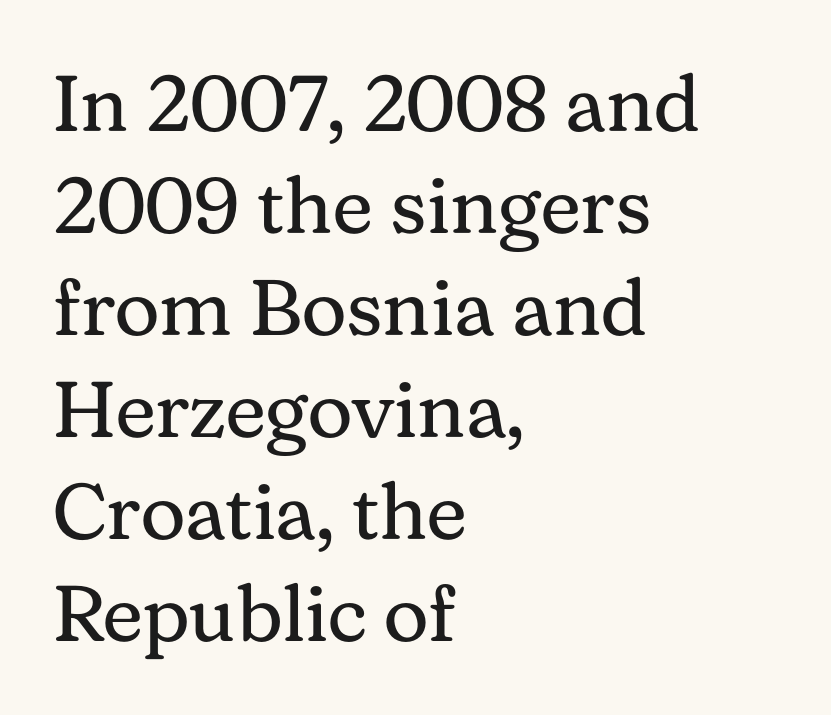
The image shows 79 px regular-weight serif type, upright; set left-aligned, normal line spacing (1.29x), normal letter spacing, not underlined; medium stroke contrast and a medium x-height.
